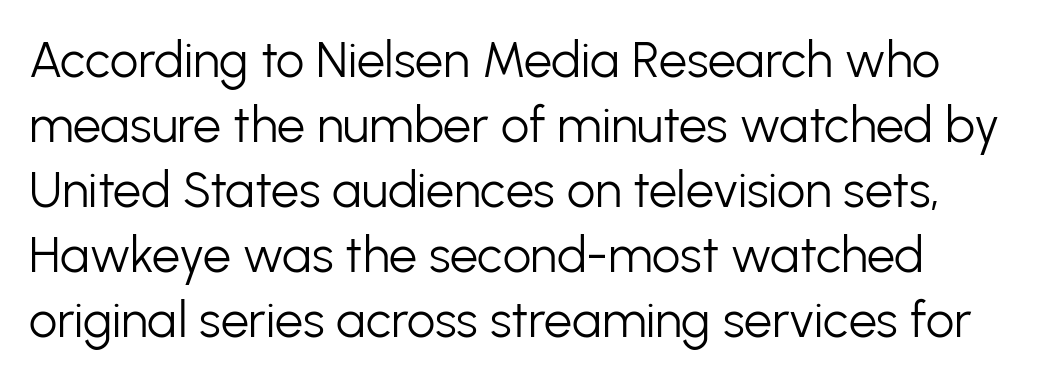
Q: Is the text bold? A: No.
Q: Is the text italic (slanted)? A: No, it is upright.
Q: Is the typeface a serif or a sans-serif typeface? A: Sans-serif.
Q: Is the text underlined? A: No.
Q: Is the spacing between letters normal or unusually wide? A: Normal.
Q: Is the spacing between lines tight, normal or loose? A: Normal.
Q: Width (condensed, normal, or wide)? A: Normal.
Q: Stroke contrast? A: Low.
Q: x-height? A: Medium.
Q: Monospaced? A: No.
